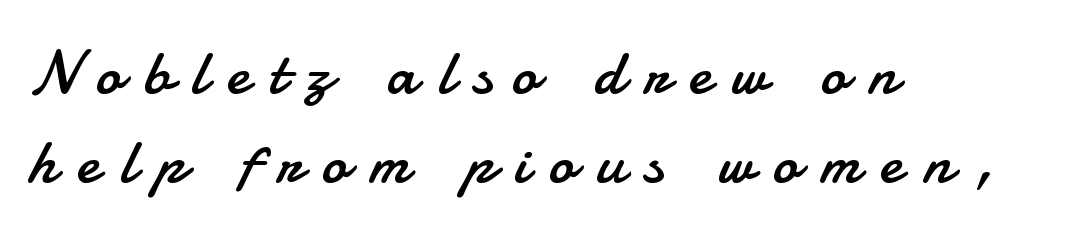
Q: Is the text bold? A: No.
Q: Is the text italic (slanted)? A: Yes.
Q: Is the typeface a serif or a sans-serif typeface? A: Sans-serif.
Q: Is the text underlined? A: No.
Q: How is the paragraph aligned? A: Left-aligned.
Q: Is the spacing between letters normal or unusually wide? A: Unusually wide.
Q: Is the spacing between lines tight, normal or loose? A: Normal.
Q: Width (condensed, normal, or wide)? A: Normal.
Q: Stroke contrast? A: Low.
Q: x-height? A: Small.
Q: Monospaced? A: No.
